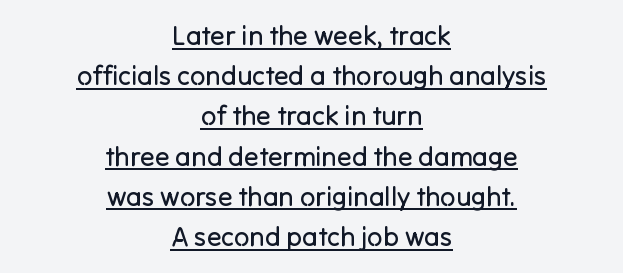
In designer terms, the underline attribute is active on this setting. No chunkiness to these letters — they're not bold. How would I describe the line gaps? Plain and ordinary. A centered setting, common on invitations and titles, is used for this passage. Words appear dense and cohesive because spacing is normal.
